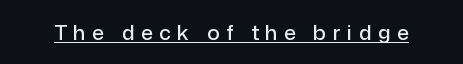
Students, observe the line beneath the letters — that is underlining. Substantial extra tracking has been applied to these lines. Style check: upright.
